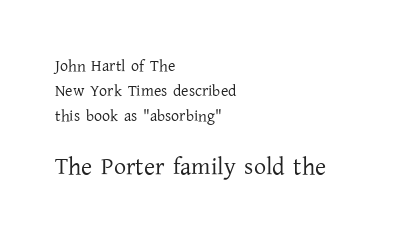
The image shows 24 px text type, upright; set left-aligned, normal line spacing (1.57x), normal letter spacing, not underlined; the second (bottom) block is 1.5x larger.
